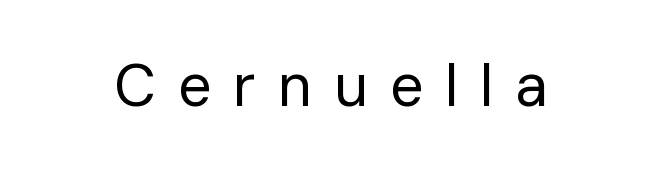
The image shows 59 px regular-weight sans-serif type, upright; set unusually wide letter spacing (+0.37 em), not underlined; low stroke contrast and a medium x-height.
